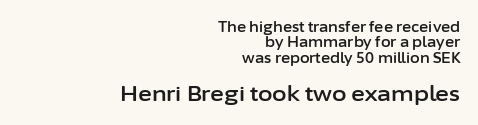
Posture: straight, roman, zero tilt. The block sitting lower on the canvas is the one with enlarged characters. The line-height multiplier appears low, near solid setting. Characters follow at the spacing the type designer built in.
